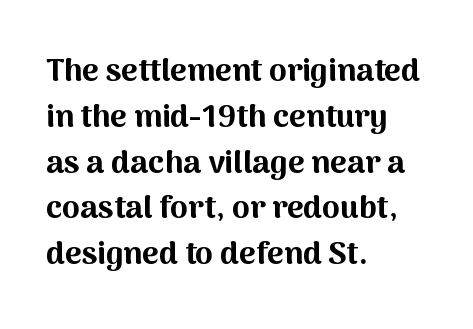
Typographic density is high because the face is bold. When letters stand straight like this, we call the style roman or upright. The text block is weighted toward the left margin, trailing off unevenly rightward. The font family rendered here belongs to the sans-serif group.
